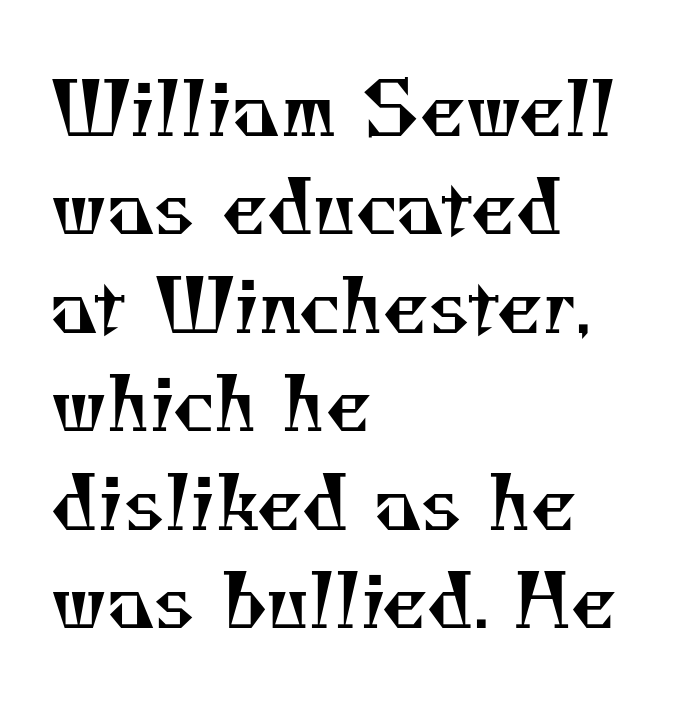
Character widths vary here, with narrow letters taking less room than wide ones. Words float on clear page, feet unadorned. Rows of type keep a routine distance in the vertical direction. Stroke mass is kept to a normal reading level or below.
